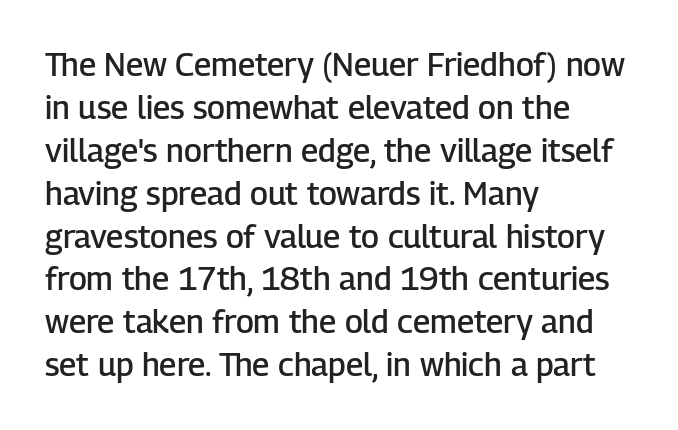
This sample uses an upright cut, with every glyph sitting square on the baseline. The face used here is proportionally spaced, like ordinary book or web type. These lines sit exactly where default settings would place them. Note: no serifs on the glyphs.
